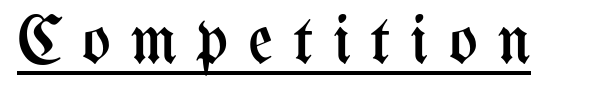
Caption: lettering with a line underneath. The line texture is sparse and dotted thanks to wide tracking. Think of a printed novel: that variable character pitch is what you see here. The passage shown is not bold in any degree.
